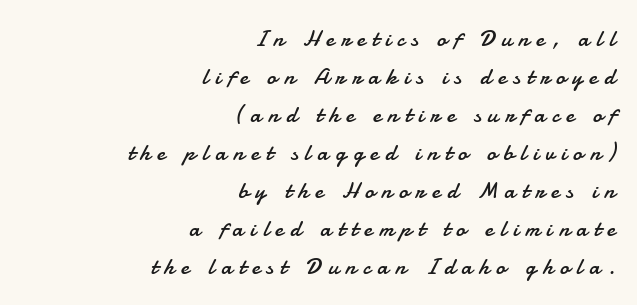
Descenders hang freely into open space. Alignment: flush right. Think standard paragraph weight, or any step lighter than that. If you measured baseline to baseline, you'd find a middling distance.
